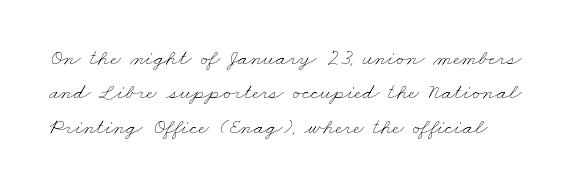
The passage shown is not underscored anywhere. Successive baselines arrive at the customary interval. Look at the tracking — it's just the regular setting, nothing added. Weight: not bold — regular or lighter.
